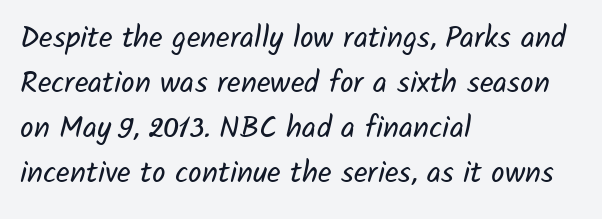
Honestly, there is no underline to notice here at all. Are there feet on the stems? There aren't — it's a sans. Looks like regular typesetting: each glyph gets only the width it needs. The rendering keeps characters at their native spacing. A classic flush-left, rag-right setting is used for this passage. In terms of leading, this rendering sits right in the middle.
